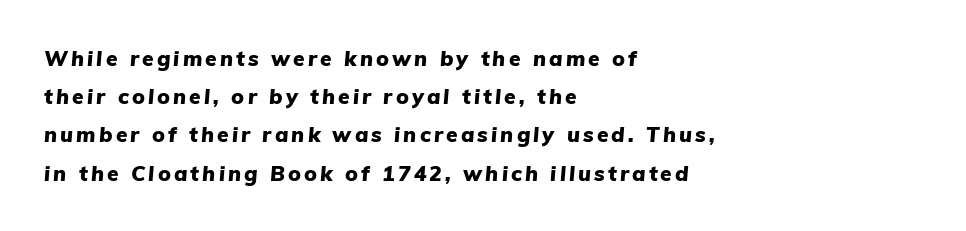
The image shows 21 px bold type, italic (leaning right); set left-aligned, line spacing 1.82x, not underlined.
